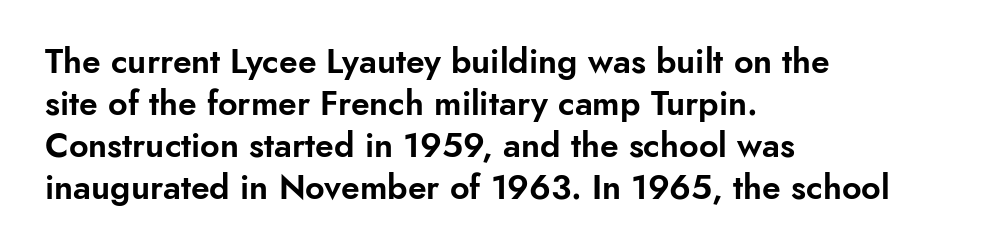
{"serif": "no", "italic": "no", "width": "normal", "stroke_contrast": "low", "x_height": "small", "monospaced": "no", "underline": "no", "align": "left", "line_spacing_ratio": 1.24, "letter_spacing": "normal", "letter_spacing_em": 0.0, "glyph_px": 34}
